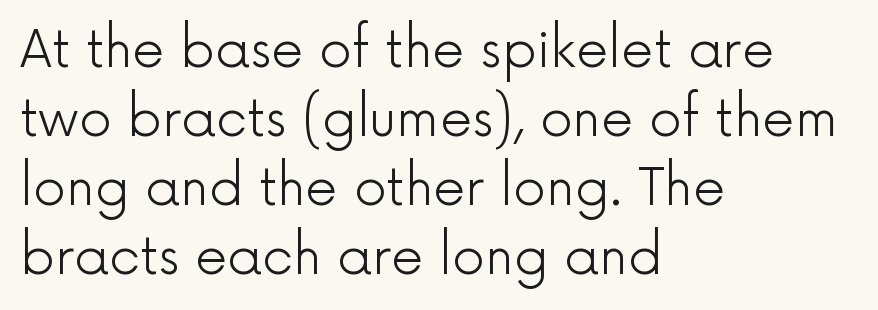
{"serif": "no", "italic": "no", "bold": "no", "weight": "light", "width": "normal", "x_height": "medium", "monospaced": "no", "underline": "no", "align": "left", "line_spacing": "normal", "line_spacing_ratio": 1.35, "letter_spacing": "normal", "letter_spacing_em": 0.0, "glyph_px": 51}
